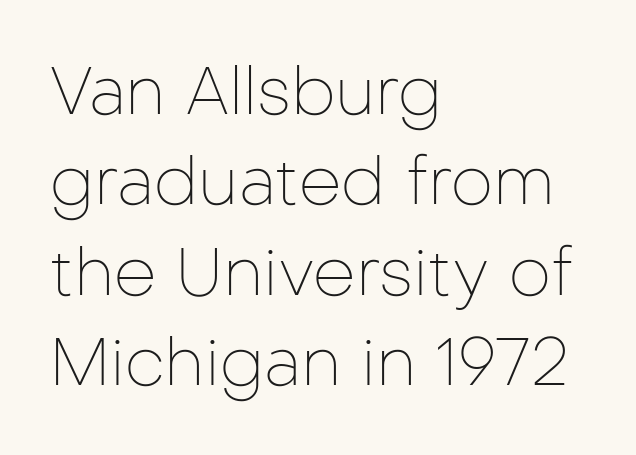
The horizontal fit of the characters is conventional and even. Stem width sits at or under what a default text font uses. Horizontal bands of white between lines are of average thickness. This sample uses an upright cut, with every glyph sitting square on the baseline. The font family rendered here belongs to the sans-serif group.
